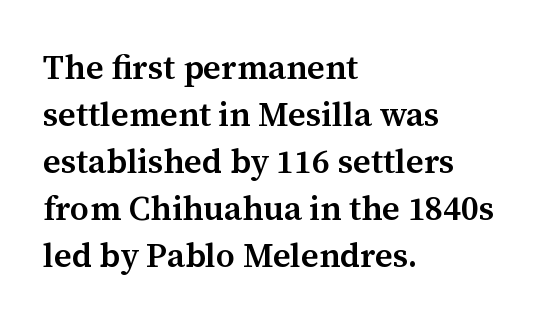
Spacing verdict: proportional, widths tailored to each character. The letters are semibold — heavier than regular but short of a full bold. If you drew a ruler down the left edge, every line would touch it. A clean baseline with only descenders dipping below it.
